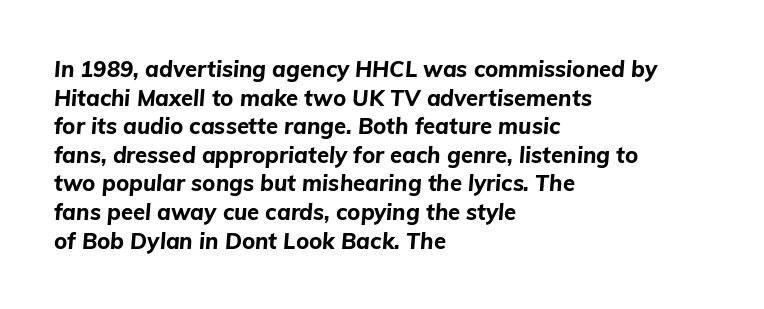
Q: Is the text bold? A: Yes.
Q: Is the text italic (slanted)? A: Yes, it leans right by about 5 degrees.
Q: Is the text underlined? A: No.
Q: How is the paragraph aligned? A: Left-aligned.
Q: Is the spacing between letters normal or unusually wide? A: Normal.
Q: Is the spacing between lines tight, normal or loose? A: Normal.
